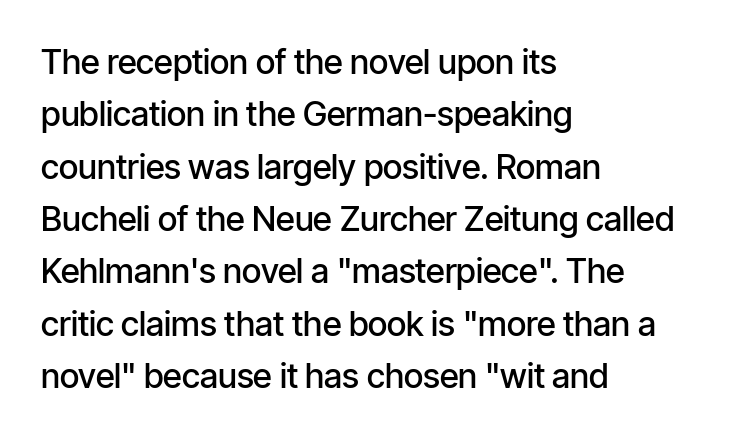
Q: Is the text bold? A: Semi-bold.
Q: Is the text italic (slanted)? A: No, it is upright.
Q: Is the typeface a serif or a sans-serif typeface? A: Sans-serif.
Q: Is the text underlined? A: No.
Q: How is the paragraph aligned? A: Left-aligned.
Q: Is the spacing between letters normal or unusually wide? A: Normal.
Q: Is the spacing between lines tight, normal or loose? A: Normal.
Q: Width (condensed, normal, or wide)? A: Condensed.
Q: Stroke contrast? A: Low.
Q: x-height? A: Medium.
Q: Monospaced? A: No.
